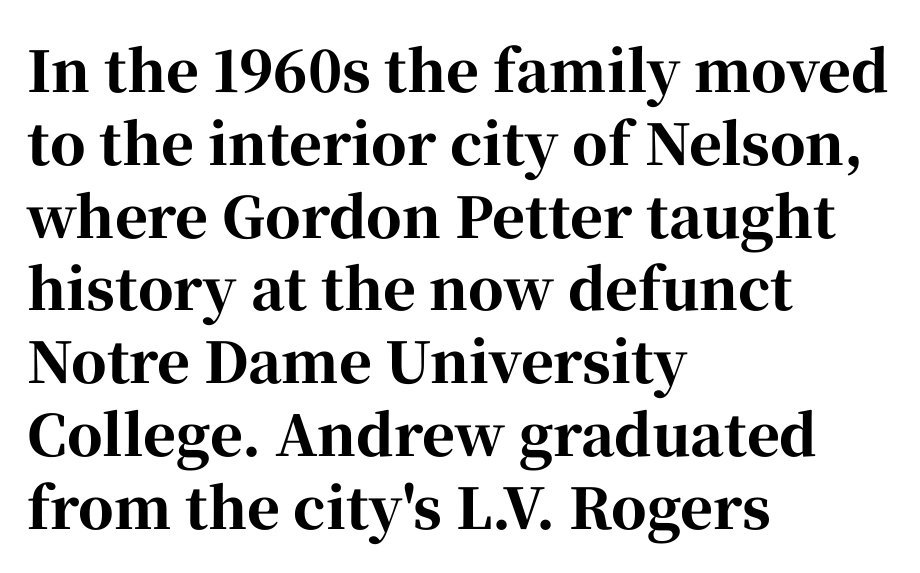
Q: Is the text bold? A: Yes.
Q: Is the text italic (slanted)? A: No, it is upright.
Q: Is the typeface a serif or a sans-serif typeface? A: Serif.
Q: Is the text underlined? A: No.
Q: How is the paragraph aligned? A: Left-aligned.
Q: Is the spacing between letters normal or unusually wide? A: Normal.
Q: Is the spacing between lines tight, normal or loose? A: Normal.
Q: Width (condensed, normal, or wide)? A: Normal.
Q: Stroke contrast? A: High.
Q: x-height? A: Medium.
Q: Monospaced? A: No.
